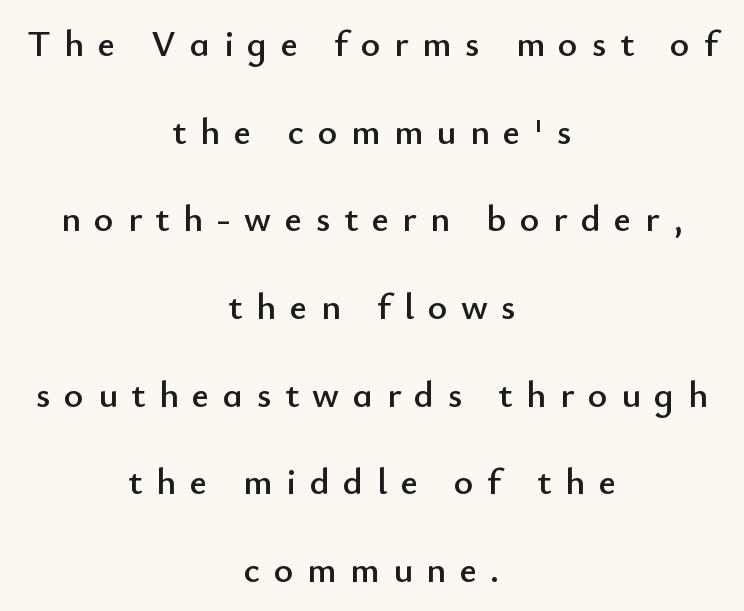
Q: Is the text italic (slanted)? A: No, it is upright.
Q: Is the typeface a serif or a sans-serif typeface? A: Sans-serif.
Q: Is the text underlined? A: No.
Q: How is the paragraph aligned? A: Centered.
Q: Is the spacing between letters normal or unusually wide? A: Unusually wide.
Q: Is the spacing between lines tight, normal or loose? A: Loose.
Q: Width (condensed, normal, or wide)? A: Normal.
Q: Stroke contrast? A: Low.
Q: x-height? A: Small.
Q: Monospaced? A: No.
